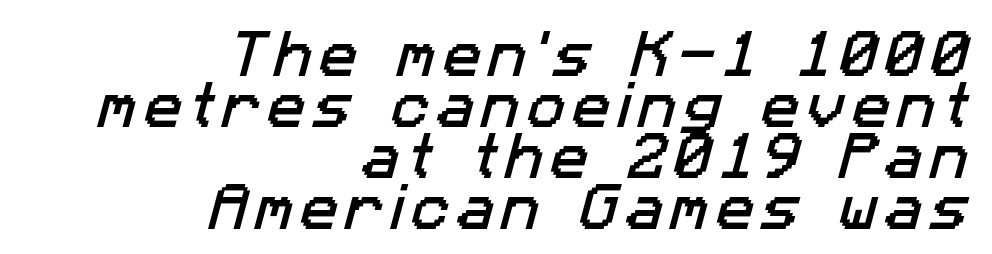
Q: Is the typeface a serif or a sans-serif typeface? A: Sans-serif.
Q: Is the text underlined? A: No.
Q: How is the paragraph aligned? A: Right-aligned.
Q: Is the spacing between lines tight, normal or loose? A: Tight.
Q: Width (condensed, normal, or wide)? A: Normal.
Q: Stroke contrast? A: Low.
Q: x-height? A: Medium.
Q: Monospaced? A: No.
